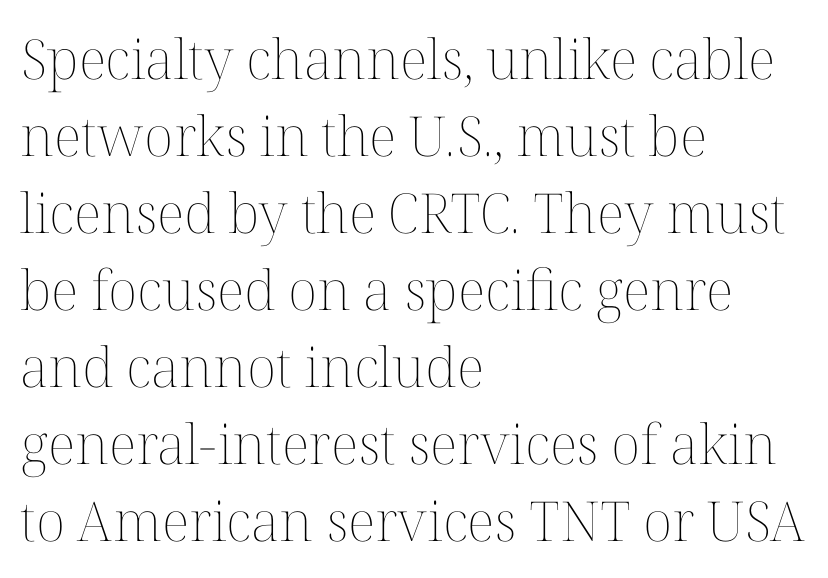
Q: Is the text bold? A: No.
Q: Is the text italic (slanted)? A: No, it is upright.
Q: Is the text underlined? A: No.
Q: How is the paragraph aligned? A: Left-aligned.
Q: Is the spacing between letters normal or unusually wide? A: Normal.
Q: Is the spacing between lines tight, normal or loose? A: Normal.
Q: Width (condensed, normal, or wide)? A: Normal.
Q: Stroke contrast? A: Medium.
Q: x-height? A: Medium.
Q: Monospaced? A: No.
